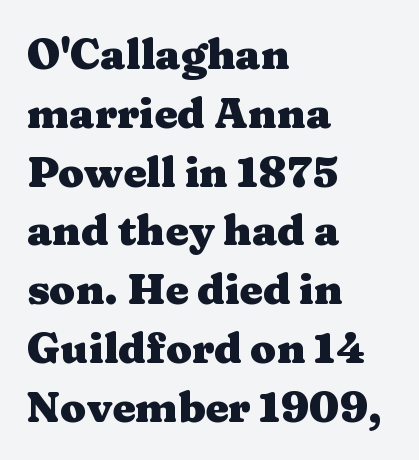
The image shows 42 px heavy, wide serif type, upright; set left-aligned, normal line spacing (1.4x), normal letter spacing, not underlined; medium stroke contrast and a medium x-height.
